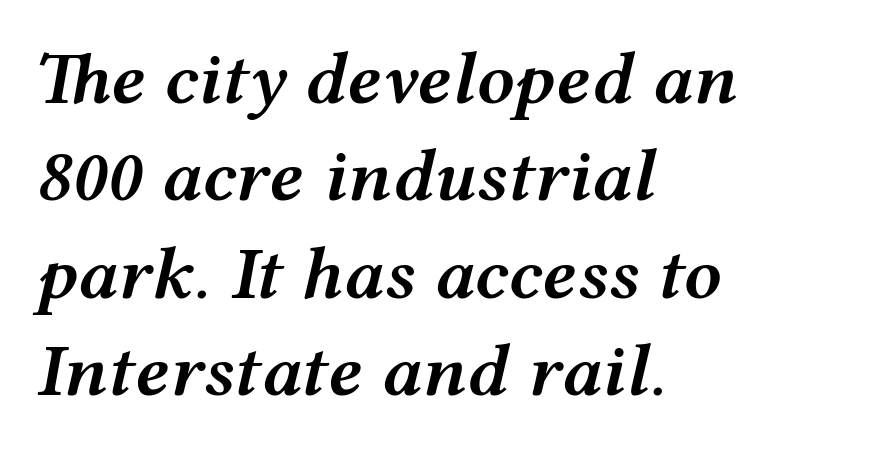
Q: Is the text bold? A: Semi-bold.
Q: Is the text italic (slanted)? A: Yes, it leans right by about 12 degrees.
Q: Is the text underlined? A: No.
Q: How is the paragraph aligned? A: Left-aligned.
Q: Is the spacing between letters normal or unusually wide? A: Normal.
Q: Is the spacing between lines tight, normal or loose? A: Normal.
Q: Width (condensed, normal, or wide)? A: Wide.
Q: Stroke contrast? A: Medium.
Q: x-height? A: Medium.
Q: Monospaced? A: No.
